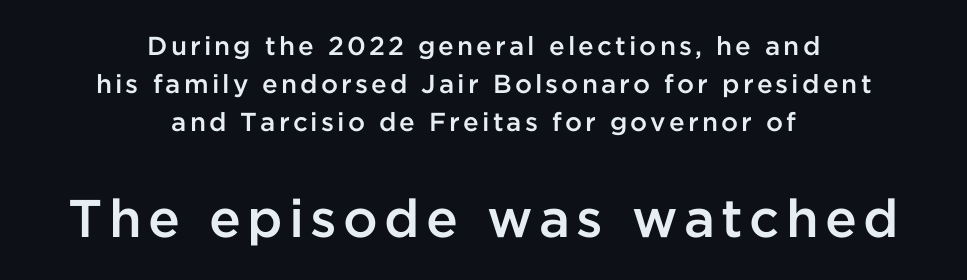
{"serif": "no", "italic": "no", "bold": "semi", "weight": "semibold", "width": "normal", "stroke_contrast": "low", "x_height": "medium", "monospaced": "no", "underline": "no", "align": "center", "line_spacing": "normal", "line_spacing_ratio": 1.47, "larger_block": "second", "size_ratio": 2.04, "glyph_px": 53}
